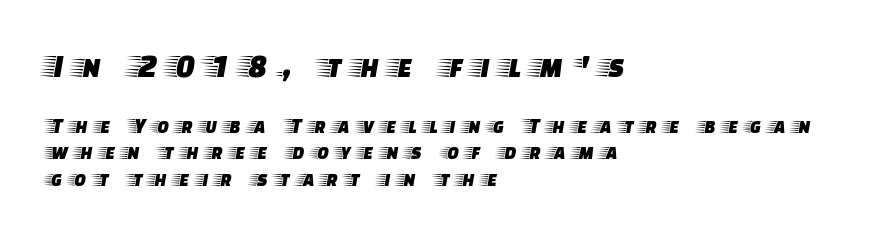
Typeset ragged right — the left edge is the straight one. Size hierarchy here favors the leading block over the trailing one. The strip under each line holds only bare page. The face used here is rendered with a markedly widened letterfit. Proportional: the letters do not fall into vertical columns.
